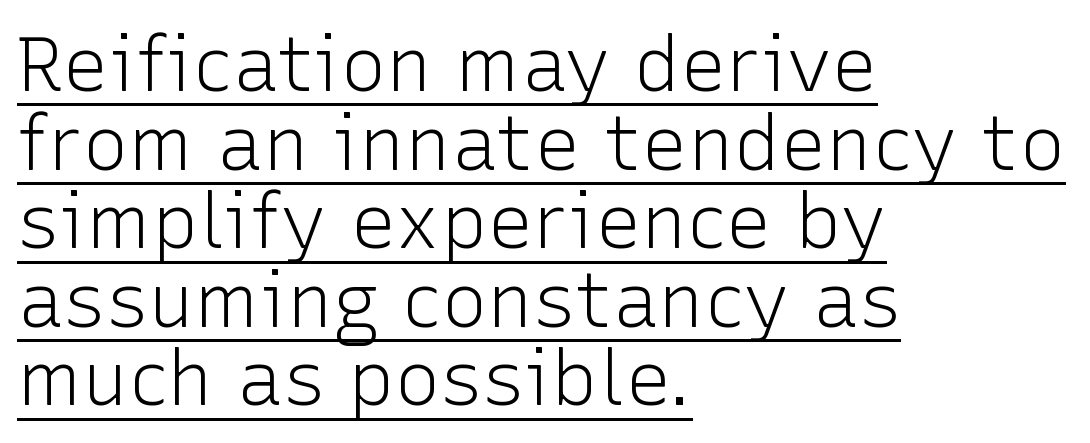
{"serif": "no", "italic": "no", "bold": "no", "weight": "light", "width": "normal", "stroke_contrast": "low", "x_height": "medium", "monospaced": "no", "underline": "yes", "align": "left", "line_spacing": "tight", "line_spacing_ratio": 1.02, "letter_spacing": "normal", "letter_spacing_em": 0.0, "glyph_px": 77}
